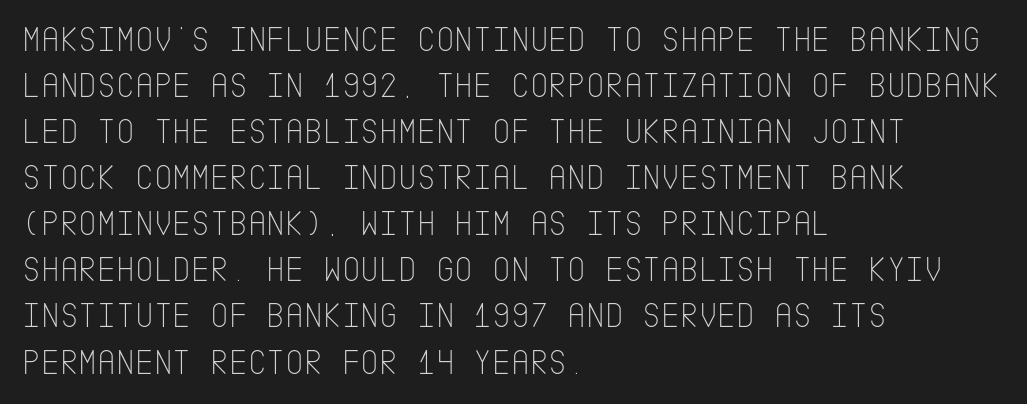
The image shows 36 px thin, condensed sans-serif type, upright; set left-aligned, normal line spacing (1.28x), normal letter spacing, not underlined; low stroke contrast and a large x-height.
